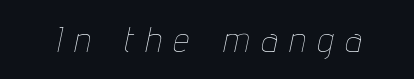
The image shows 35 px thin, condensed type, italic (leaning right); set unusually wide letter spacing (+0.36 em), not underlined; low stroke contrast and a medium x-height.
